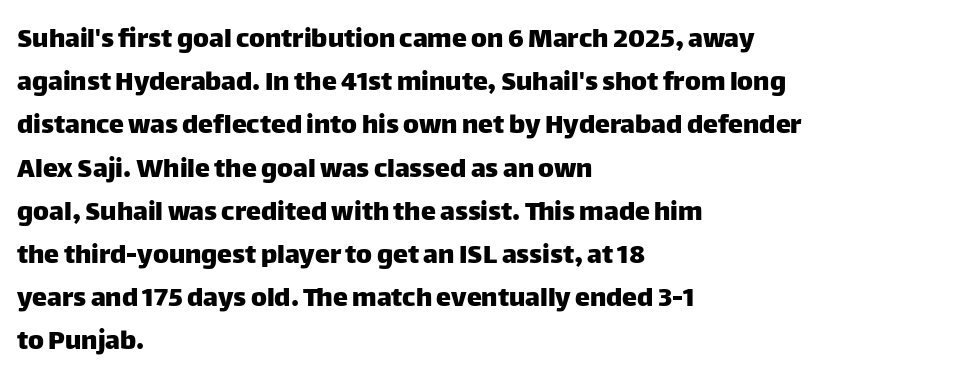
Q: Is the text italic (slanted)? A: No, it is upright.
Q: Is the typeface a serif or a sans-serif typeface? A: Sans-serif.
Q: Is the text underlined? A: No.
Q: How is the paragraph aligned? A: Left-aligned.
Q: Is the spacing between letters normal or unusually wide? A: Normal.
Q: Is the spacing between lines tight, normal or loose? A: Normal.
Q: Width (condensed, normal, or wide)? A: Normal.
Q: Stroke contrast? A: Low.
Q: x-height? A: Large.
Q: Monospaced? A: No.
